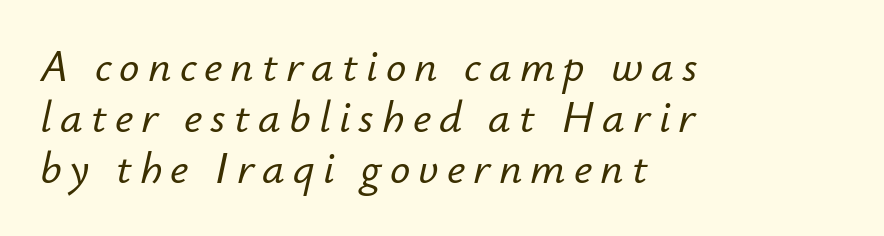
Q: Is the text italic (slanted)? A: Yes, it leans right by about 12 degrees.
Q: Is the text underlined? A: No.
Q: How is the paragraph aligned? A: Left-aligned.
Q: Is the spacing between lines tight, normal or loose? A: Tight.
Q: Width (condensed, normal, or wide)? A: Normal.
Q: Stroke contrast? A: Low.
Q: x-height? A: Small.
Q: Monospaced? A: No.
